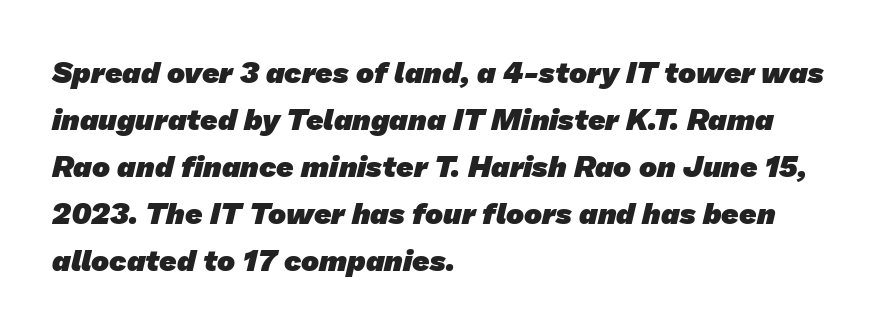
This rendering uses left alignment, leaving the right contour irregular. The type family on display is of the sans-serif kind. The baseline area is clear. Between one letter and the next there's only the usual sliver of space. Reading down the column, the eye jumps a familiar distance to each next line. Summary of weight: heavy, a full bold.
